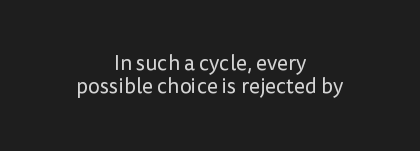
{"italic": "no", "bold": "no", "underline": "no", "align": "center", "line_spacing": "tight", "line_spacing_ratio": 1.11, "letter_spacing": "normal", "letter_spacing_em": 0.0, "glyph_px": 21}
